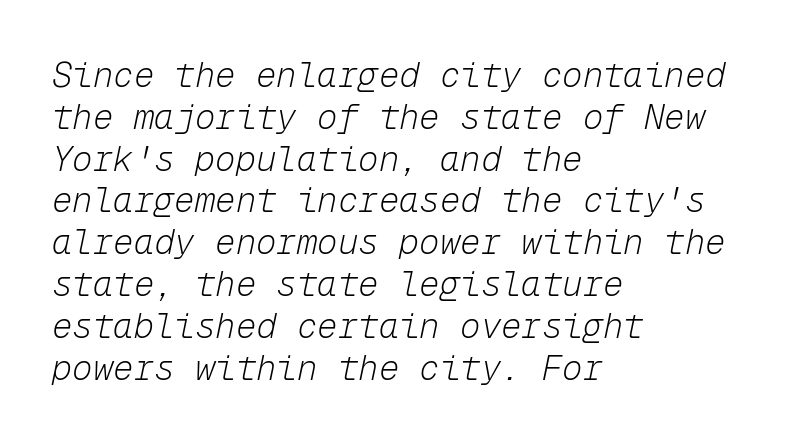
{"italic": "yes", "lean": "right", "slant_degrees": 12, "bold": "no", "weight": "light", "width": "normal", "stroke_contrast": "low", "x_height": "medium", "monospaced": "yes", "underline": "no", "align": "left", "line_spacing_ratio": 1.23, "letter_spacing": "normal", "letter_spacing_em": 0.0, "glyph_px": 34}
